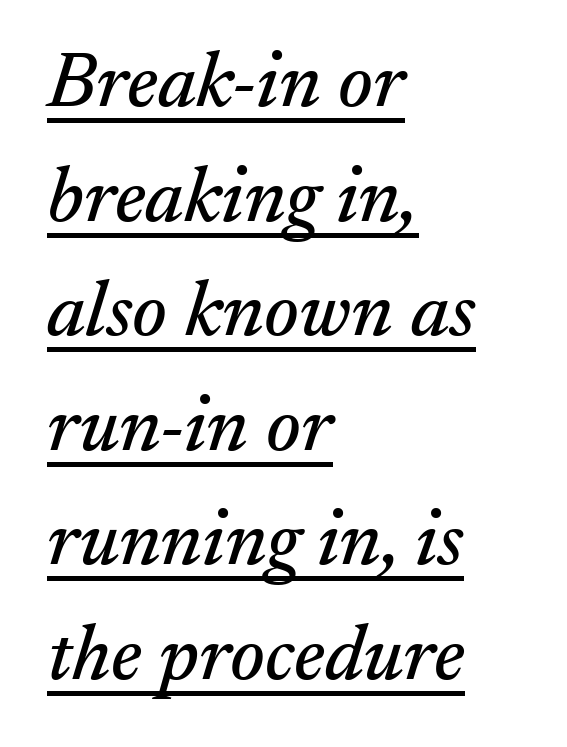
{"serif": "yes", "italic": "yes", "lean": "right", "slant_degrees": 17, "width": "normal", "stroke_contrast": "medium", "x_height": "small", "monospaced": "no", "underline": "yes", "align": "left", "line_spacing": "normal", "line_spacing_ratio": 1.45, "letter_spacing": "normal", "letter_spacing_em": 0.0, "glyph_px": 79}
